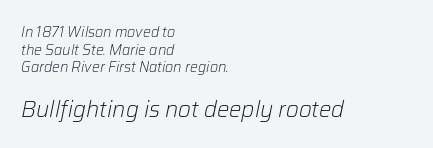
{"italic": "yes", "lean": "right", "slant_degrees": 12, "bold": "no", "underline": "no", "align": "left", "line_spacing": "normal", "line_spacing_ratio": 1.26, "letter_spacing": "normal", "letter_spacing_em": 0.0, "larger_block": "second", "size_ratio": 1.57, "glyph_px": 22}
